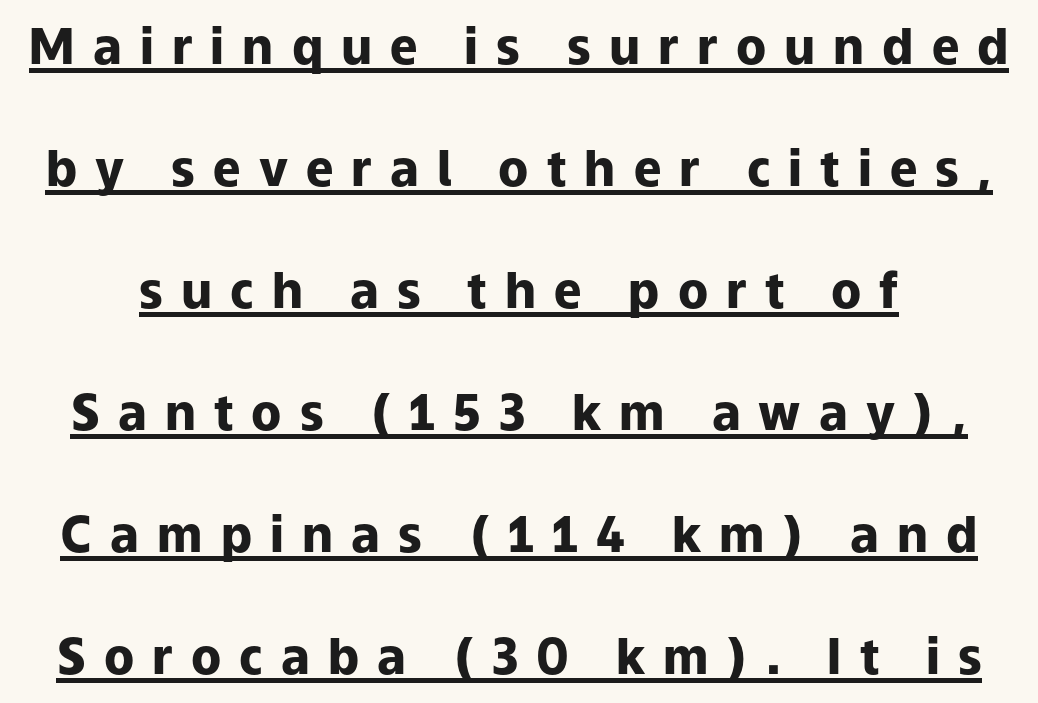
{"serif": "no", "italic": "no", "bold": "yes", "weight": "heavy", "width": "normal", "stroke_contrast": "low", "x_height": "medium", "monospaced": "no", "underline": "yes", "line_spacing": "loose", "line_spacing_ratio": 2.49, "letter_spacing": "wide", "letter_spacing_em": 0.37, "glyph_px": 49}
